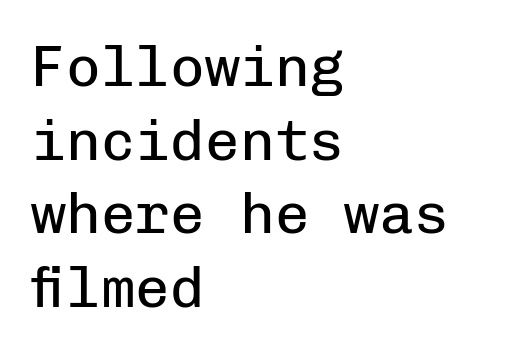
{"serif": "no", "italic": "no", "bold": "no", "weight": "regular", "width": "normal", "stroke_contrast": "low", "x_height": "medium", "monospaced": "yes", "underline": "no", "align": "left", "line_spacing": "normal", "line_spacing_ratio": 1.27, "letter_spacing": "normal", "letter_spacing_em": 0.0, "glyph_px": 58}
